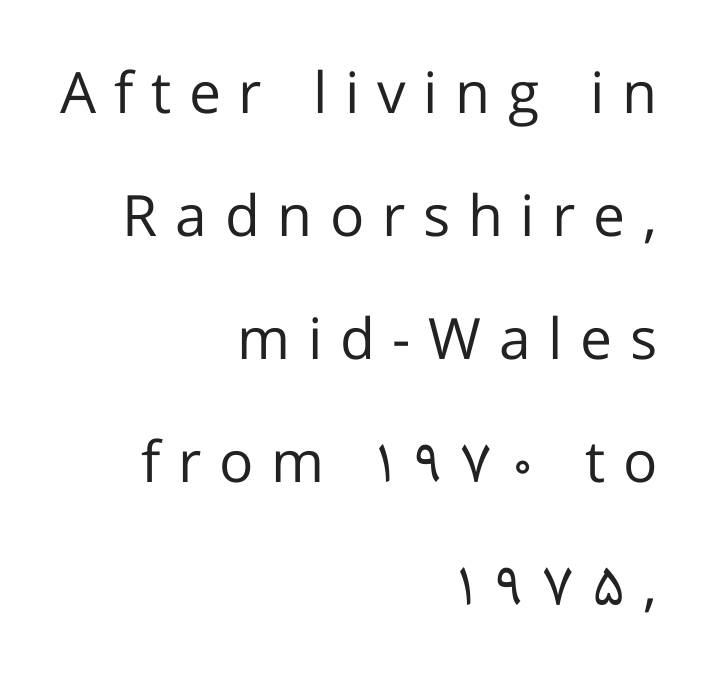
The image shows 57 px regular-weight sans-serif type, upright; set right-aligned, loose line spacing (2.16x), unusually wide letter spacing (+0.31 em), not underlined; low stroke contrast and a medium x-height.
